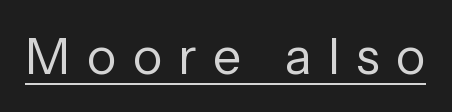
This rendering employs a face without finishing strokes, i.e., a sans-serif. Decoration check: the copy is underlined. The line texture is sparse and dotted thanks to wide tracking. Italic: no, the glyphs are upright roman. The letters advance in unequal steps, a hallmark of proportional type.
